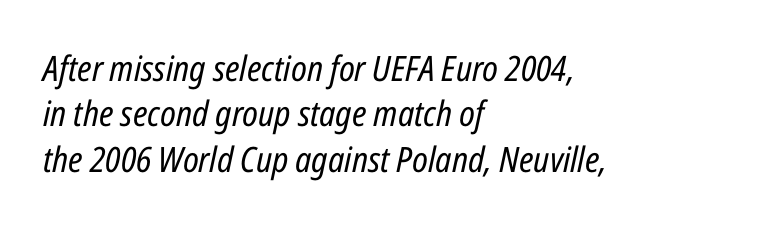
The image shows 35 px regular-weight, condensed type, italic (leaning right); set left-aligned, normal line spacing (1.3x), normal letter spacing, not underlined; low stroke contrast and a medium x-height.
